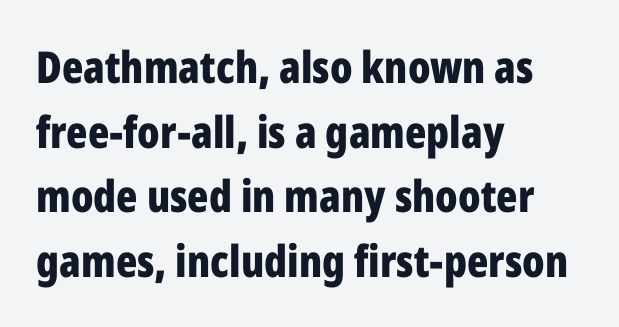
Q: Is the text bold? A: Yes.
Q: Is the text italic (slanted)? A: No, it is upright.
Q: Is the typeface a serif or a sans-serif typeface? A: Sans-serif.
Q: Is the text underlined? A: No.
Q: How is the paragraph aligned? A: Left-aligned.
Q: Is the spacing between letters normal or unusually wide? A: Normal.
Q: Is the spacing between lines tight, normal or loose? A: Normal.
Q: Width (condensed, normal, or wide)? A: Condensed.
Q: Stroke contrast? A: Low.
Q: x-height? A: Medium.
Q: Monospaced? A: No.
